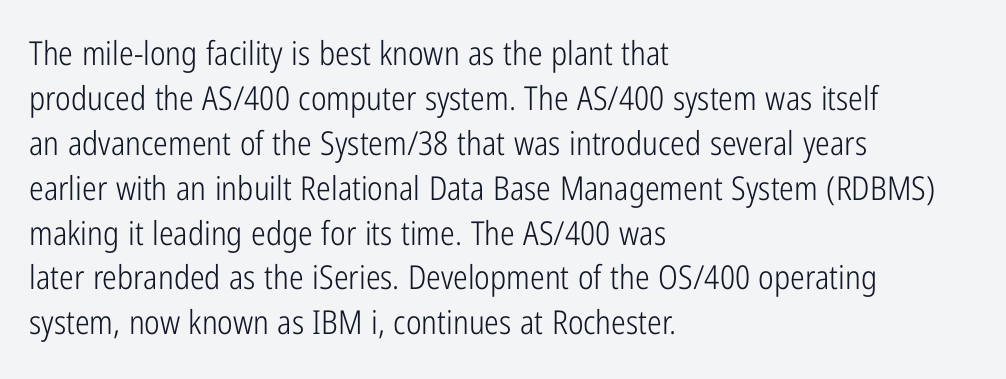
The image shows 33 px light, condensed sans-serif type, upright; set left-aligned, normal line spacing (1.36x), normal letter spacing, not underlined; low stroke contrast and a medium x-height.
